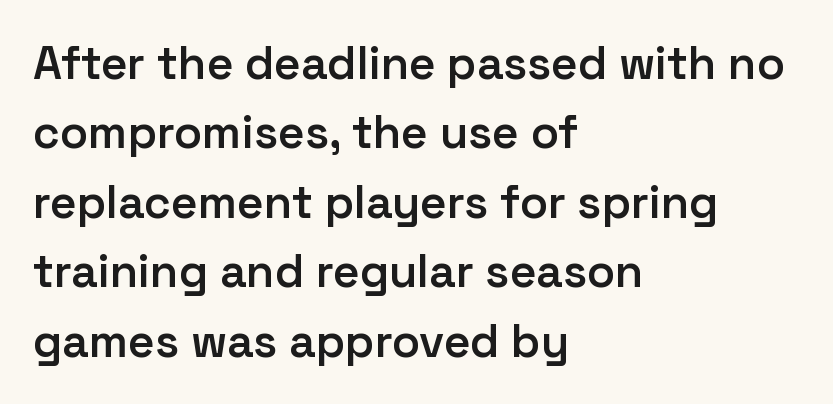
The image shows 46 px semibold sans-serif type, upright; set left-aligned, normal line spacing (1.51x), normal letter spacing, not underlined; low stroke contrast and a medium x-height.
